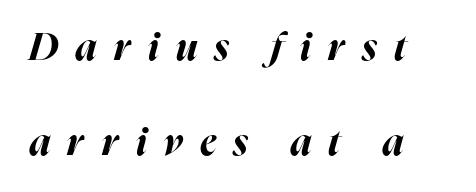
{"italic": "yes", "lean": "right", "slant_degrees": 16, "bold": "yes", "weight": "bold", "width": "normal", "stroke_contrast": "high", "x_height": "medium", "monospaced": "no", "underline": "no", "align": "left", "line_spacing": "loose", "line_spacing_ratio": 2.5, "letter_spacing": "wide", "letter_spacing_em": 0.45, "glyph_px": 38}
